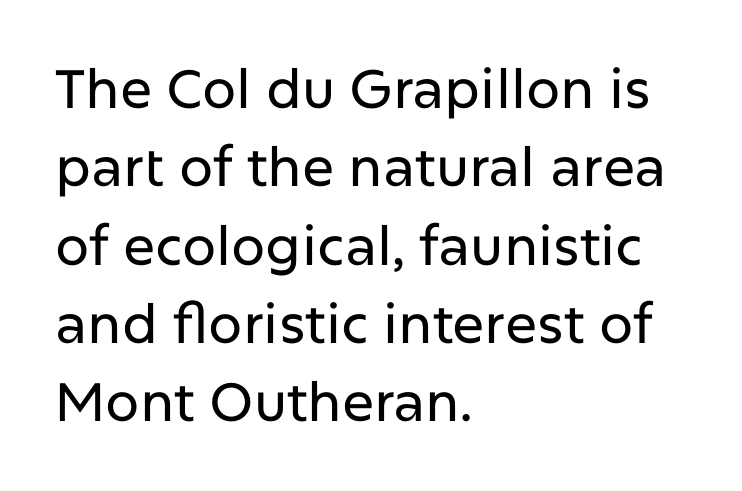
The image shows 54 px sans-serif type, upright; set left-aligned, normal line spacing (1.45x), normal letter spacing, not underlined; low stroke contrast and a medium x-height.
